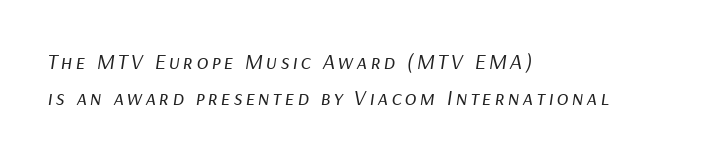
The glyphs are unaccompanied by any horizontal stroke below them. Slant detected: the letters are inclined. No extra ink here — the face is not bold. The paragraph shown leans on its left margin.
